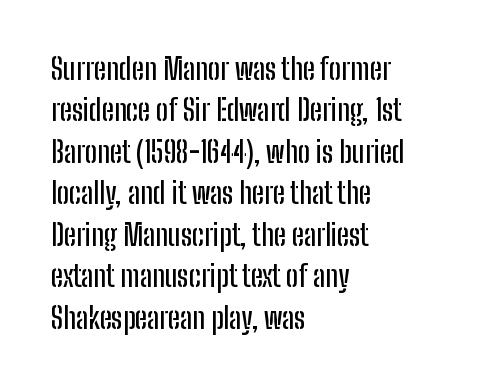
{"serif": "no", "italic": "no", "width": "condensed", "stroke_contrast": "low", "x_height": "medium", "monospaced": "no", "underline": "no", "align": "left", "line_spacing": "normal", "line_spacing_ratio": 1.43, "letter_spacing": "normal", "letter_spacing_em": 0.0, "glyph_px": 29}
